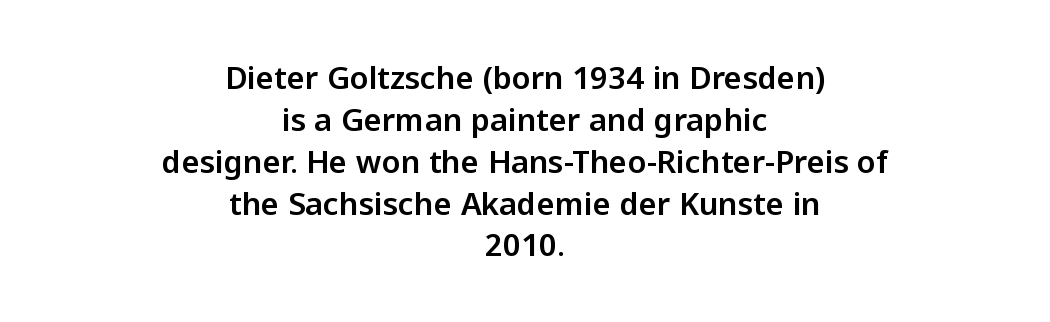
Glance below the letters and you will spot only blank space. Is the letter spacing exaggerated? No — it looks like the ordinary default. Whoever set this chose a conventional vertical rhythm. Notice how the stems are strictly vertical — no italics here. Font category for this specimen: sans-serif.
